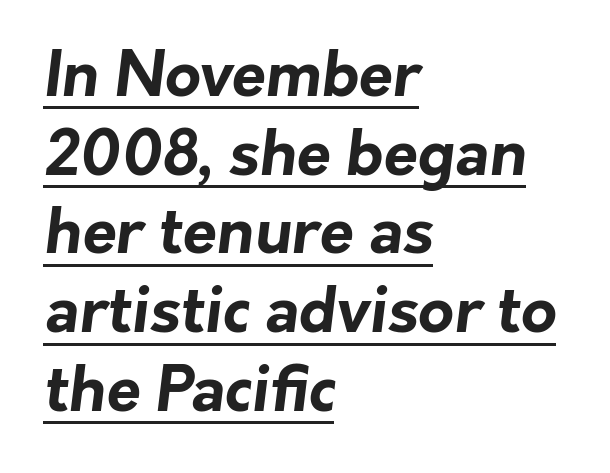
Varying glyph widths throughout — classic text-font behaviour. This sample is left-justified, so line endings fall wherever the words run out. Students, this is bold: see how much ink each stroke carries. The passage shown is typeset with a sans-serif family. Interline gaps are of average width in this sample. This sample uses plain, unmodified letter spacing.
